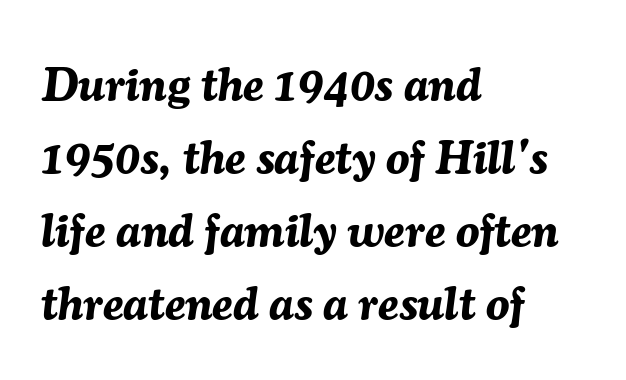
Each line starts at the same left margin while the right side varies. The font's italic variant was chosen for this text. Stroke thickness is high; the sample reads as a true bold. Does the leading feel generous? No, just average.
